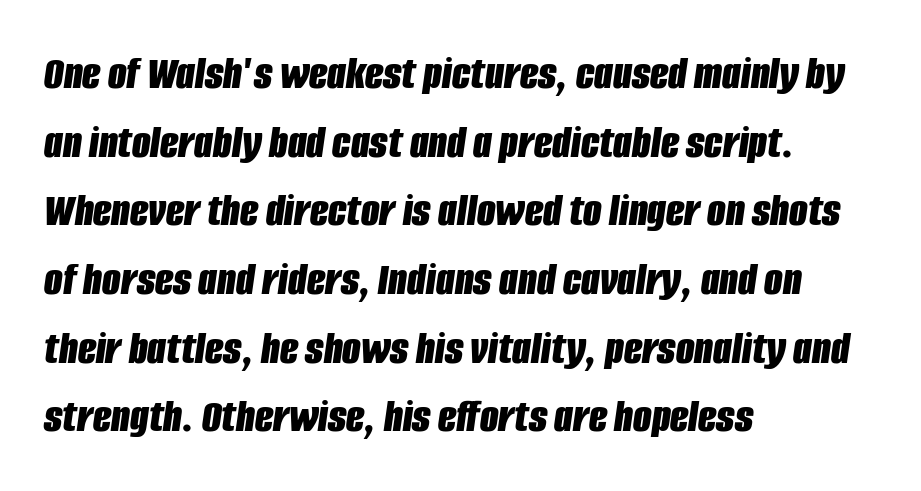
{"italic": "yes", "lean": "right", "slant_degrees": 8, "bold": "yes", "weight": "bold", "width": "condensed", "stroke_contrast": "low", "x_height": "large", "monospaced": "no", "underline": "no", "align": "left", "line_spacing": "normal", "line_spacing_ratio": 1.43, "letter_spacing": "normal", "letter_spacing_em": 0.0, "glyph_px": 48}
